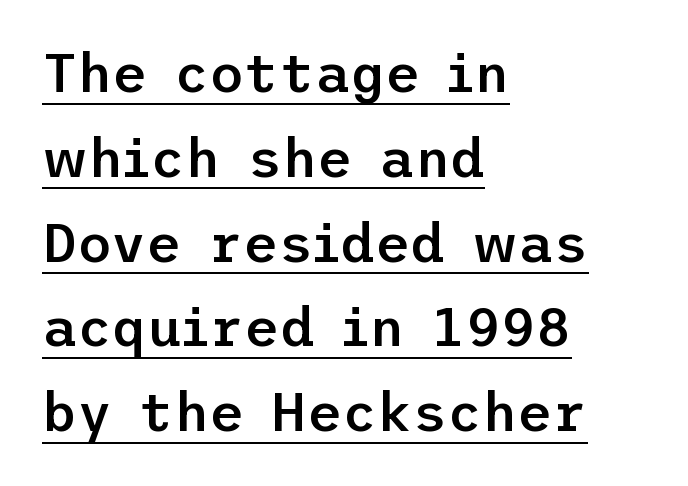
The image shows 54 px semibold sans-serif type, upright; set left-aligned, normal line spacing (1.57x), normal letter spacing, underlined; low stroke contrast and a medium x-height.
